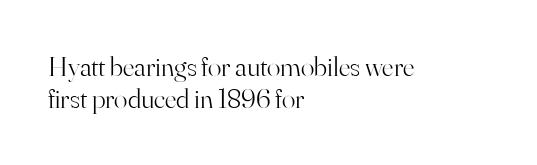
{"serif": "yes", "italic": "no", "bold": "no", "weight": "light", "width": "normal", "stroke_contrast": "high", "x_height": "small", "monospaced": "no", "underline": "no", "align": "left", "line_spacing": "tight", "line_spacing_ratio": 1.15, "letter_spacing": "normal", "letter_spacing_em": 0.0, "glyph_px": 28}
